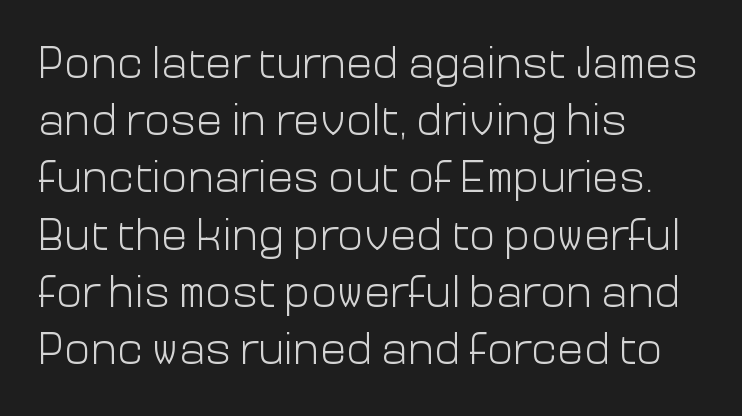
The image shows 44 px light sans-serif type, upright; set left-aligned, normal line spacing (1.3x), normal letter spacing, not underlined; low stroke contrast and a medium x-height.
